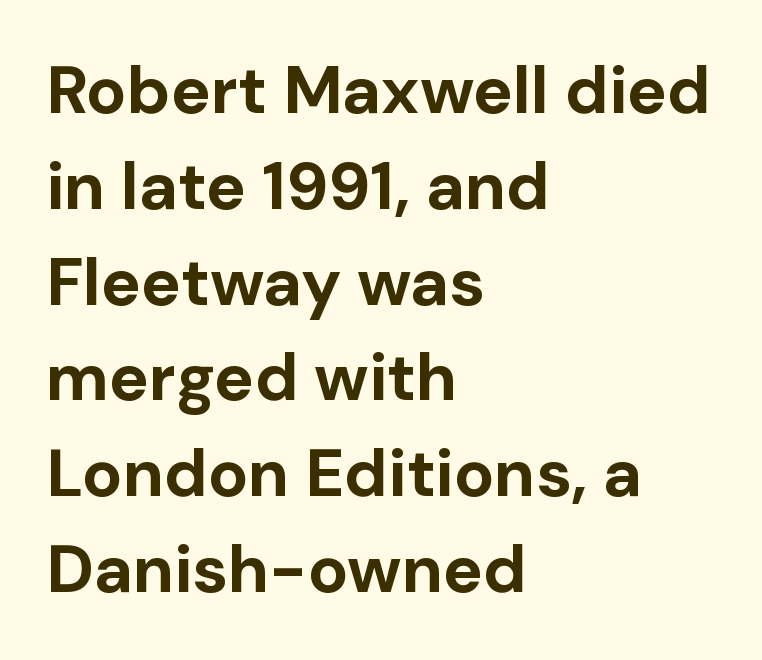
Q: Is the text bold? A: Yes.
Q: Is the text italic (slanted)? A: No, it is upright.
Q: Is the typeface a serif or a sans-serif typeface? A: Sans-serif.
Q: Is the text underlined? A: No.
Q: How is the paragraph aligned? A: Left-aligned.
Q: Is the spacing between letters normal or unusually wide? A: Normal.
Q: Is the spacing between lines tight, normal or loose? A: Normal.
Q: Width (condensed, normal, or wide)? A: Normal.
Q: Stroke contrast? A: Low.
Q: x-height? A: Medium.
Q: Monospaced? A: No.
